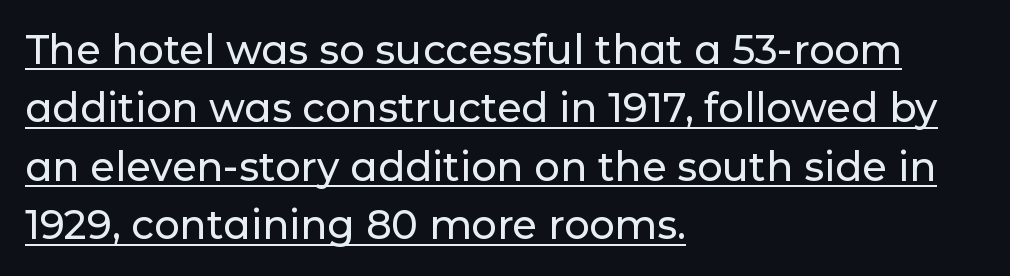
The image shows 40 px sans-serif type, upright; set left-aligned, normal line spacing (1.46x), normal letter spacing, underlined; low stroke contrast and a medium x-height.
